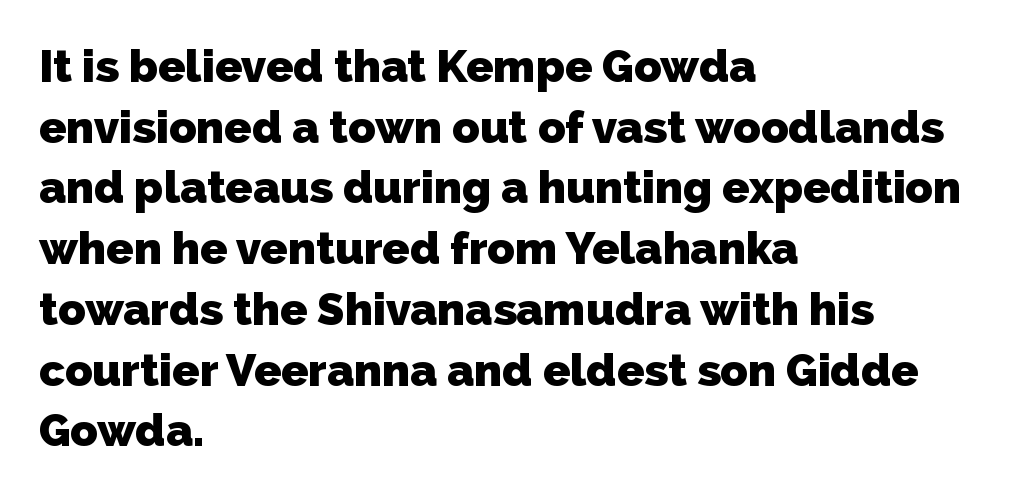
The image shows 45 px heavy sans-serif type; set left-aligned, normal line spacing (1.35x), normal letter spacing, not underlined; low stroke contrast and a medium x-height.
